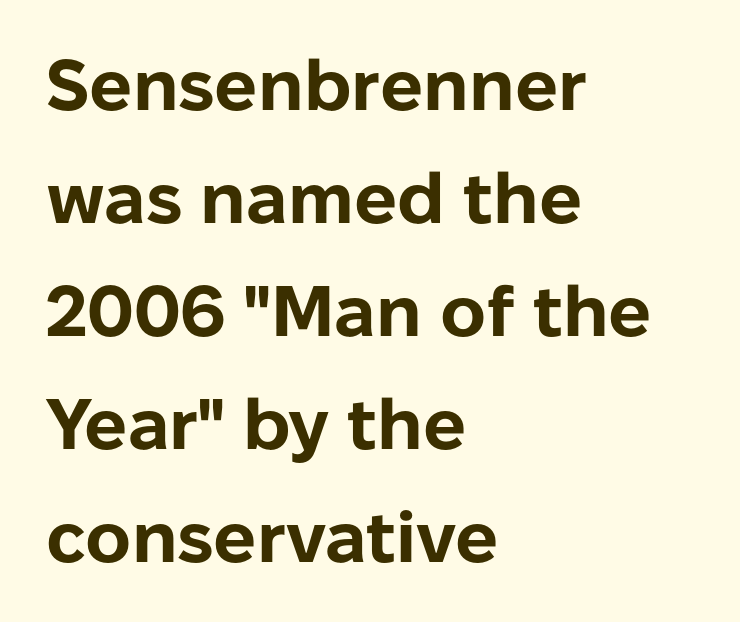
{"serif": "no", "italic": "no", "bold": "yes", "weight": "bold", "width": "normal", "stroke_contrast": "low", "x_height": "medium", "monospaced": "no", "underline": "no", "align": "left", "line_spacing": "normal", "line_spacing_ratio": 1.59, "letter_spacing": "normal", "letter_spacing_em": 0.0, "glyph_px": 71}
